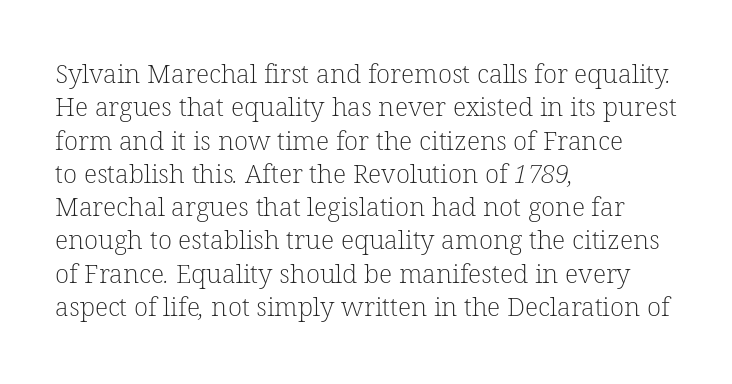
The image shows 26 px text type; set left-aligned, normal line spacing (1.28x), normal letter spacing, not underlined.
